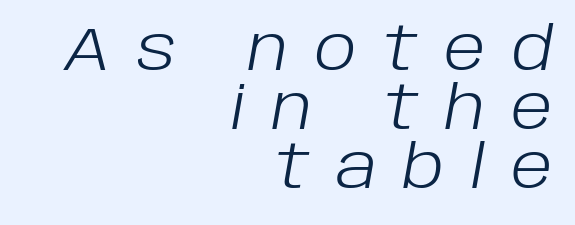
Q: Is the text bold? A: No.
Q: Is the text italic (slanted)? A: Yes, it leans right by about 10 degrees.
Q: Is the text underlined? A: No.
Q: How is the paragraph aligned? A: Right-aligned.
Q: Is the spacing between letters normal or unusually wide? A: Unusually wide.
Q: Is the spacing between lines tight, normal or loose? A: Tight.
Q: Width (condensed, normal, or wide)? A: Normal.
Q: Stroke contrast? A: Low.
Q: x-height? A: Large.
Q: Monospaced? A: No.
